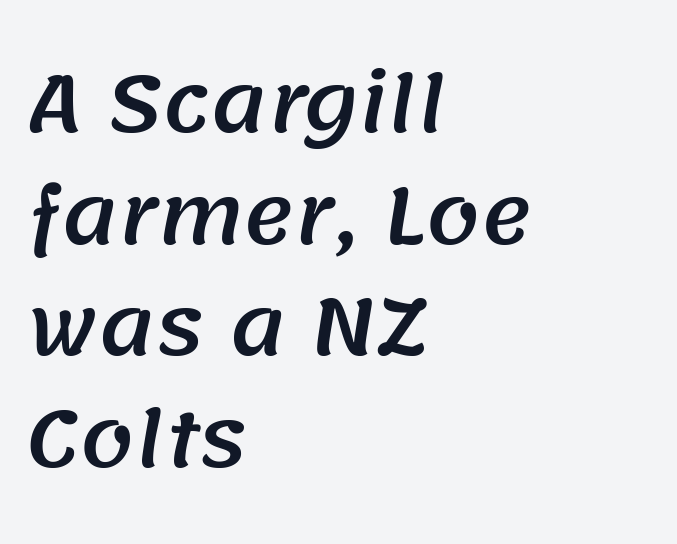
Q: Is the typeface a serif or a sans-serif typeface? A: Sans-serif.
Q: Is the text underlined? A: No.
Q: How is the paragraph aligned? A: Left-aligned.
Q: Is the spacing between letters normal or unusually wide? A: Normal.
Q: Is the spacing between lines tight, normal or loose? A: Normal.
Q: Width (condensed, normal, or wide)? A: Normal.
Q: Stroke contrast? A: Medium.
Q: x-height? A: Large.
Q: Monospaced? A: No.
